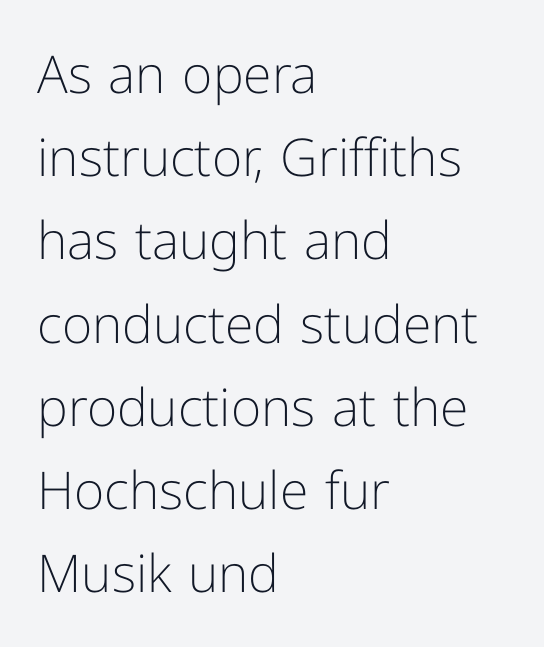
The image shows 52 px light sans-serif type, upright; set left-aligned, normal line spacing (1.6x), normal letter spacing, not underlined; low stroke contrast and a medium x-height.
